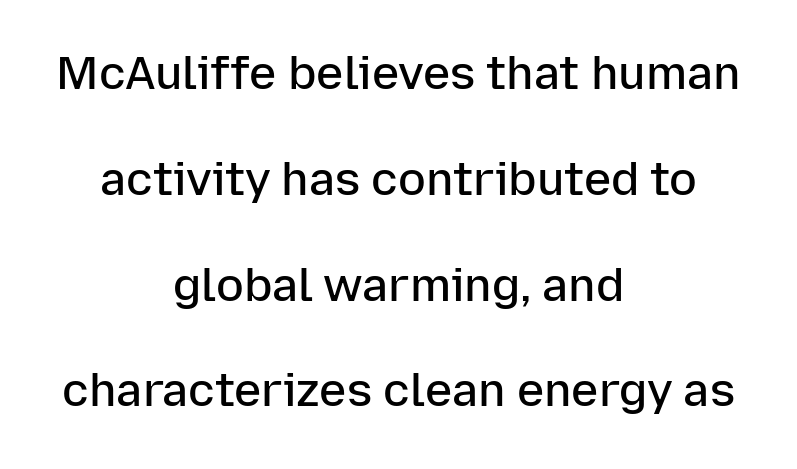
Q: Is the text bold? A: Semi-bold.
Q: Is the text italic (slanted)? A: No, it is upright.
Q: Is the typeface a serif or a sans-serif typeface? A: Sans-serif.
Q: Is the text underlined? A: No.
Q: How is the paragraph aligned? A: Centered.
Q: Is the spacing between letters normal or unusually wide? A: Normal.
Q: Is the spacing between lines tight, normal or loose? A: Loose.
Q: Width (condensed, normal, or wide)? A: Normal.
Q: Stroke contrast? A: Low.
Q: x-height? A: Medium.
Q: Monospaced? A: No.
